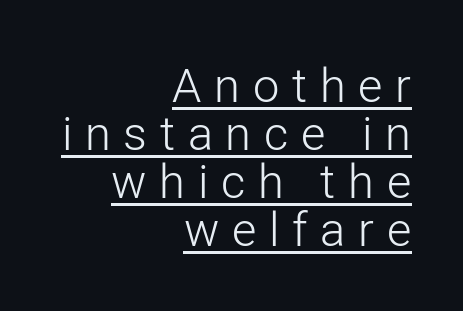
Q: Is the text bold? A: No.
Q: Is the text italic (slanted)? A: No, it is upright.
Q: Is the typeface a serif or a sans-serif typeface? A: Sans-serif.
Q: Is the text underlined? A: Yes.
Q: How is the paragraph aligned? A: Right-aligned.
Q: Is the spacing between letters normal or unusually wide? A: Unusually wide.
Q: Is the spacing between lines tight, normal or loose? A: Tight.
Q: Width (condensed, normal, or wide)? A: Normal.
Q: Stroke contrast? A: Low.
Q: x-height? A: Medium.
Q: Monospaced? A: No.
